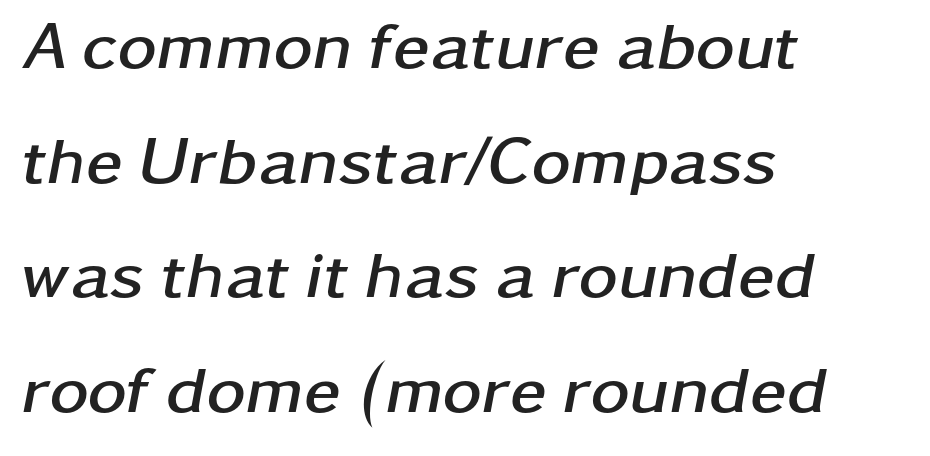
Q: Is the text bold? A: Yes.
Q: Is the text italic (slanted)? A: Yes, it leans right by about 11 degrees.
Q: Is the text underlined? A: No.
Q: How is the paragraph aligned? A: Left-aligned.
Q: Is the spacing between letters normal or unusually wide? A: Normal.
Q: Width (condensed, normal, or wide)? A: Wide.
Q: Stroke contrast? A: Low.
Q: x-height? A: Medium.
Q: Monospaced? A: No.
